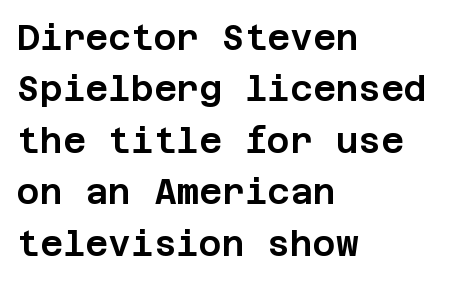
{"serif": "no", "italic": "no", "width": "normal", "stroke_contrast": "low", "x_height": "large", "underline": "no", "align": "left", "line_spacing": "normal", "line_spacing_ratio": 1.47, "letter_spacing": "normal", "letter_spacing_em": 0.0, "glyph_px": 35}
